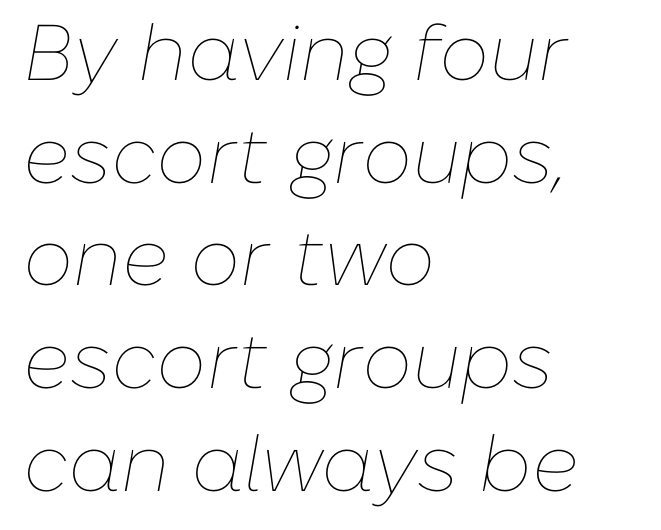
Q: Is the text bold? A: No.
Q: Is the text italic (slanted)? A: Yes, it leans right by about 10 degrees.
Q: Is the text underlined? A: No.
Q: How is the paragraph aligned? A: Left-aligned.
Q: Is the spacing between letters normal or unusually wide? A: Normal.
Q: Is the spacing between lines tight, normal or loose? A: Normal.
Q: Width (condensed, normal, or wide)? A: Normal.
Q: Stroke contrast? A: Low.
Q: x-height? A: Medium.
Q: Monospaced? A: No.
